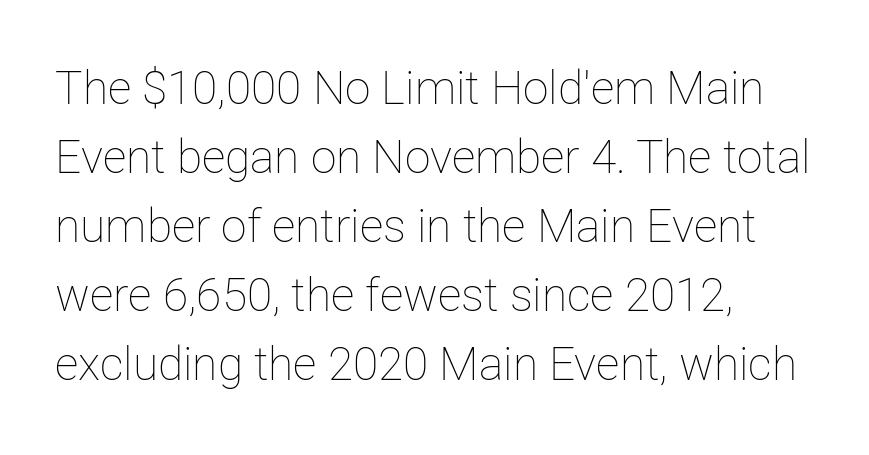
{"italic": "no", "bold": "no", "weight": "thin", "width": "normal", "stroke_contrast": "low", "x_height": "medium", "monospaced": "no", "underline": "no", "align": "left", "line_spacing": "normal", "line_spacing_ratio": 1.5, "letter_spacing": "normal", "letter_spacing_em": 0.0, "glyph_px": 46}
